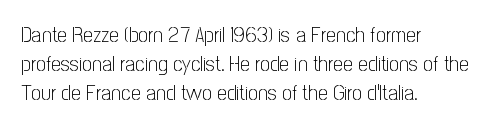
The image shows 22 px text type, upright; set left-aligned, normal line spacing (1.32x), normal letter spacing, not underlined.
